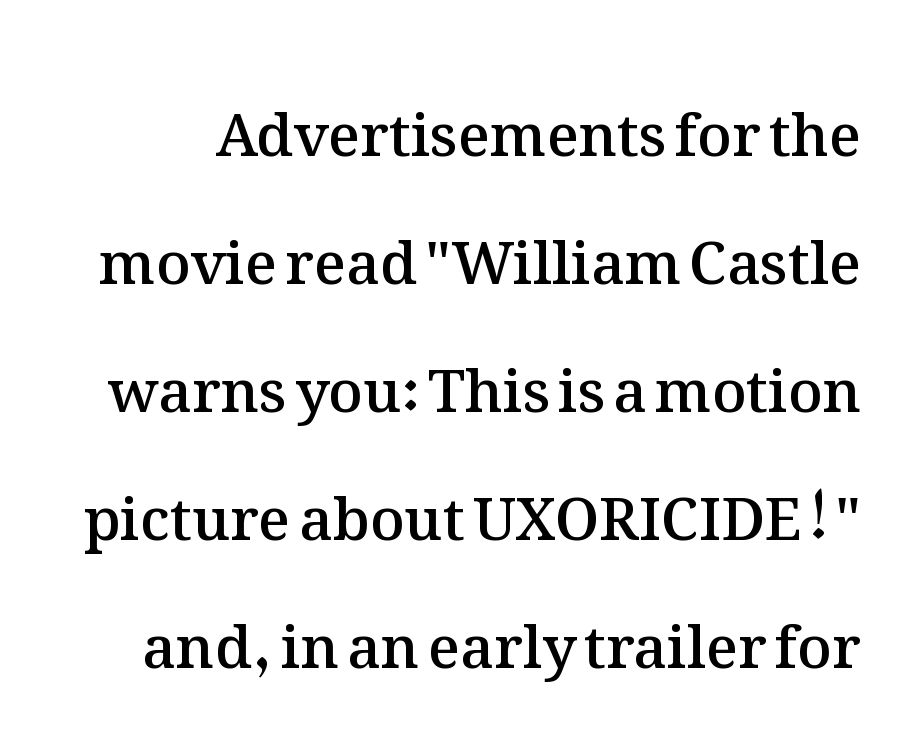
Spacing between characters is what you'd get straight out of the box. Is this a fixed-width face? No — the glyphs have proportional, varying widths. No italicization has been applied; the sample stays upright. The glyphs are unaccompanied by any horizontal stroke below them.
